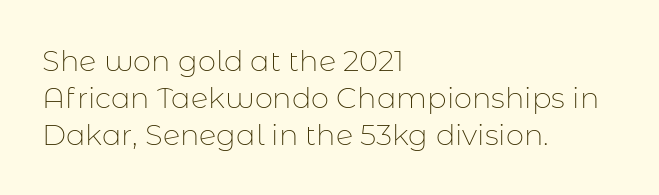
The image shows 29 px thin sans-serif type, upright; set left-aligned, normal line spacing (1.27x), normal letter spacing, not underlined; low stroke contrast and a medium x-height.
